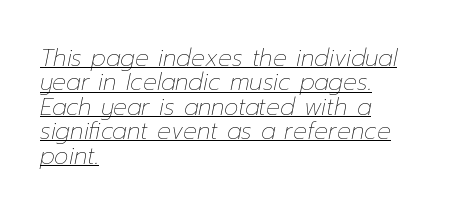
{"italic": "yes", "lean": "right", "slant_degrees": 12, "bold": "no", "underline": "yes", "align": "left", "line_spacing": "tight", "line_spacing_ratio": 1.06, "letter_spacing": "normal", "letter_spacing_em": 0.0, "glyph_px": 23}
